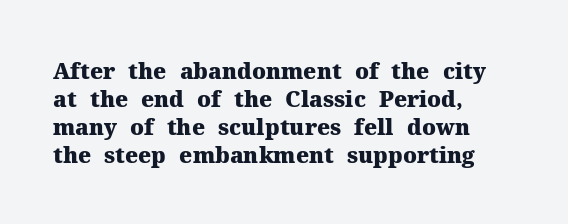
Q: Is the text bold? A: Yes.
Q: Is the text italic (slanted)? A: No, it is upright.
Q: Is the text underlined? A: No.
Q: How is the paragraph aligned? A: Left-aligned.
Q: Is the spacing between letters normal or unusually wide? A: Normal.
Q: Is the spacing between lines tight, normal or loose? A: Normal.
